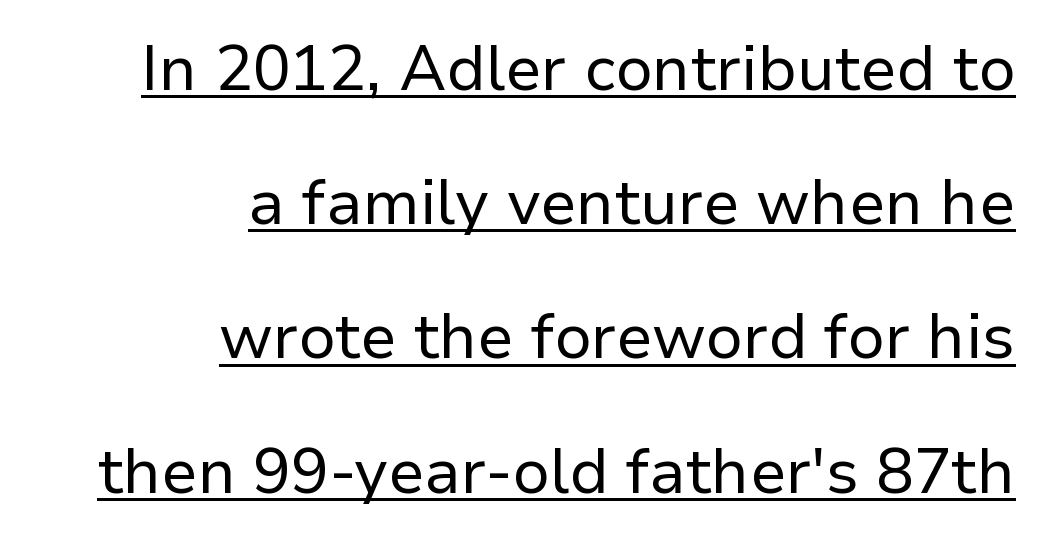
Q: Is the text bold? A: No.
Q: Is the text italic (slanted)? A: No, it is upright.
Q: Is the typeface a serif or a sans-serif typeface? A: Sans-serif.
Q: Is the text underlined? A: Yes.
Q: How is the paragraph aligned? A: Right-aligned.
Q: Is the spacing between letters normal or unusually wide? A: Normal.
Q: Is the spacing between lines tight, normal or loose? A: Loose.
Q: Width (condensed, normal, or wide)? A: Normal.
Q: Stroke contrast? A: Low.
Q: x-height? A: Medium.
Q: Monospaced? A: No.
